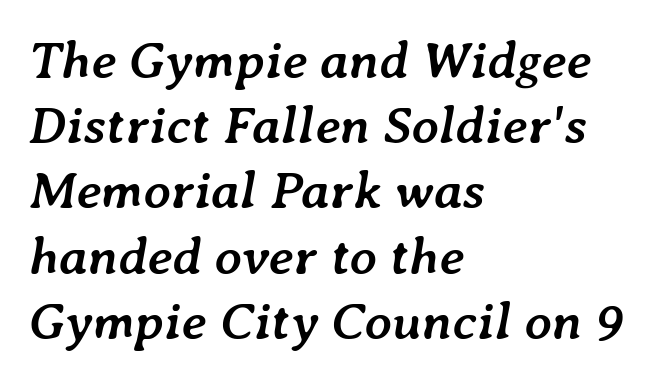
Q: Is the text bold? A: Yes.
Q: Is the text italic (slanted)? A: Yes, it leans right by about 7 degrees.
Q: Is the text underlined? A: No.
Q: How is the paragraph aligned? A: Left-aligned.
Q: Is the spacing between letters normal or unusually wide? A: Normal.
Q: Width (condensed, normal, or wide)? A: Normal.
Q: Stroke contrast? A: Low.
Q: x-height? A: Medium.
Q: Monospaced? A: No.
